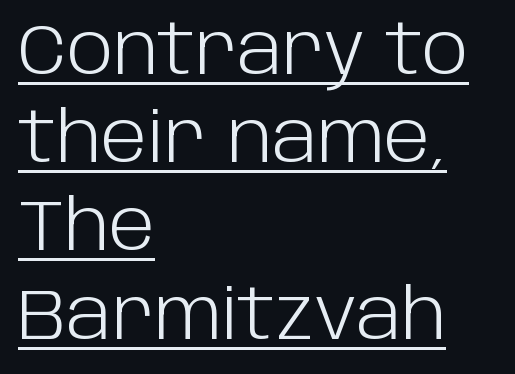
This sample has the flowing, uneven cadence of proportional lettering. Is the letter spacing exaggerated? No — it looks like the ordinary default. The line-height multiplier appears to be the usual default. A continuous stroke trails under the words, as in a hyperlink. The lines in this sample share a left origin and differ only in where they stop.
